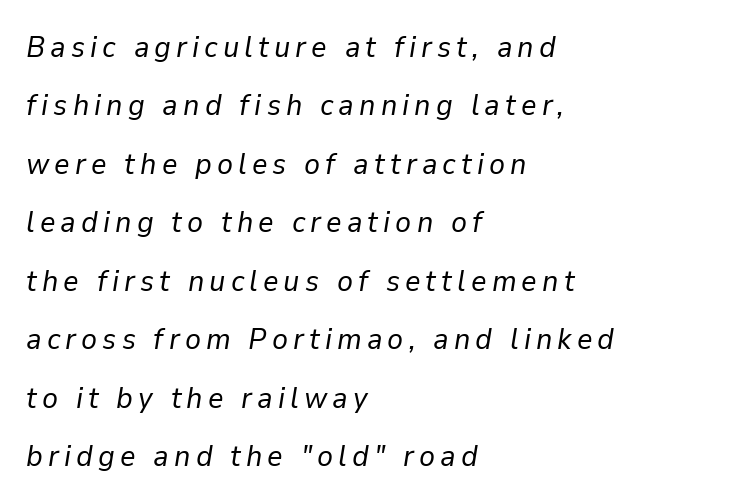
Q: Is the text bold? A: No.
Q: Is the text italic (slanted)? A: Yes, it leans right by about 9 degrees.
Q: Is the text underlined? A: No.
Q: How is the paragraph aligned? A: Left-aligned.
Q: Is the spacing between lines tight, normal or loose? A: Loose.
Q: Width (condensed, normal, or wide)? A: Normal.
Q: Stroke contrast? A: Low.
Q: x-height? A: Medium.
Q: Monospaced? A: No.
